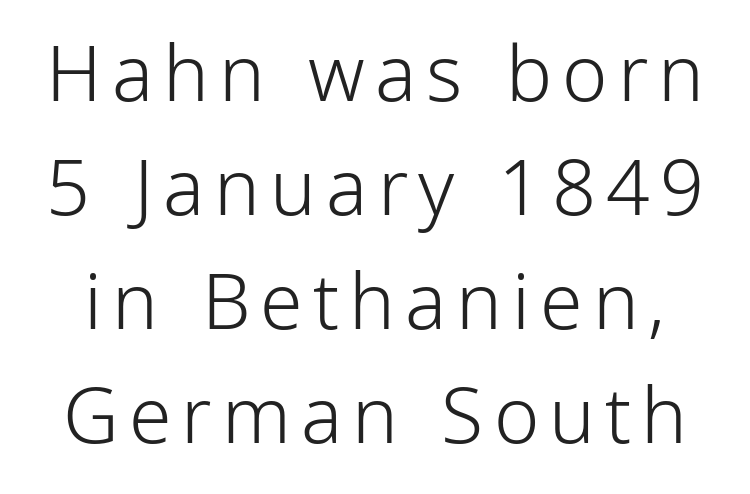
Q: Is the text bold? A: No.
Q: Is the text italic (slanted)? A: No, it is upright.
Q: Is the typeface a serif or a sans-serif typeface? A: Sans-serif.
Q: Is the text underlined? A: No.
Q: Is the spacing between lines tight, normal or loose? A: Normal.
Q: Width (condensed, normal, or wide)? A: Condensed.
Q: Stroke contrast? A: Low.
Q: x-height? A: Medium.
Q: Monospaced? A: No.
